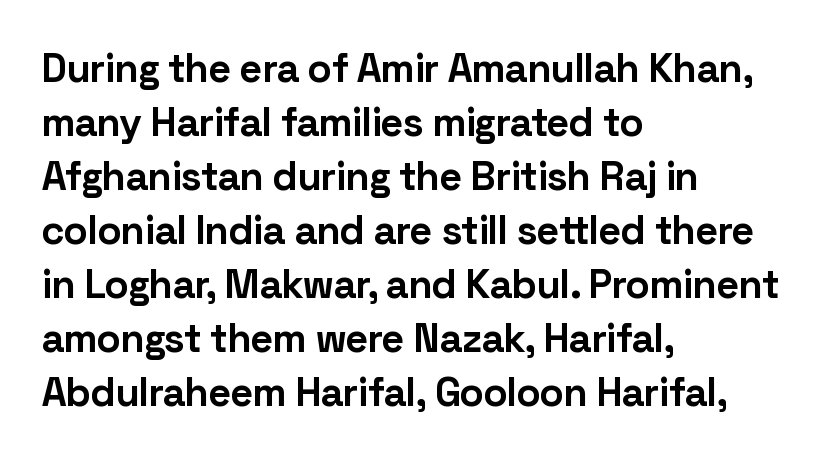
{"serif": "no", "italic": "no", "bold": "yes", "weight": "bold", "width": "normal", "stroke_contrast": "low", "x_height": "medium", "monospaced": "no", "underline": "no", "align": "left", "line_spacing": "normal", "line_spacing_ratio": 1.35, "letter_spacing": "normal", "letter_spacing_em": 0.0, "glyph_px": 40}
